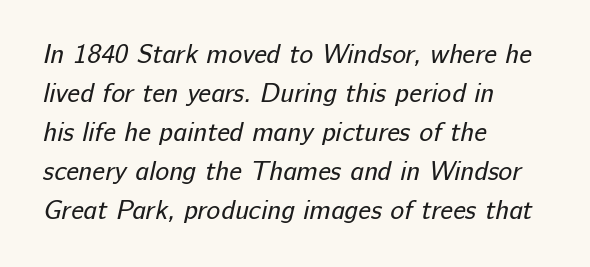
Q: Is the text bold? A: No.
Q: Is the text underlined? A: No.
Q: How is the paragraph aligned? A: Left-aligned.
Q: Is the spacing between letters normal or unusually wide? A: Normal.
Q: Is the spacing between lines tight, normal or loose? A: Normal.
